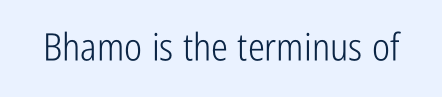
The image shows 38 px light, condensed sans-serif type, upright; set normal letter spacing, not underlined; low stroke contrast and a medium x-height.
